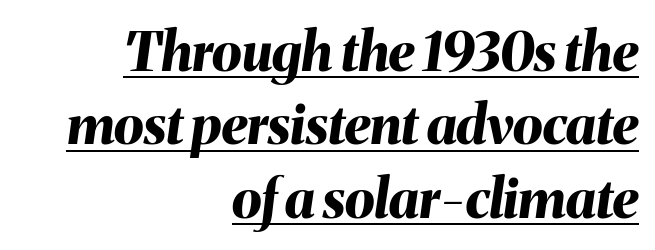
{"italic": "yes", "lean": "right", "slant_degrees": 8, "bold": "yes", "weight": "bold", "width": "normal", "stroke_contrast": "medium", "x_height": "medium", "monospaced": "no", "underline": "yes", "align": "right", "line_spacing": "normal", "line_spacing_ratio": 1.36, "letter_spacing": "normal", "letter_spacing_em": 0.0, "glyph_px": 54}
